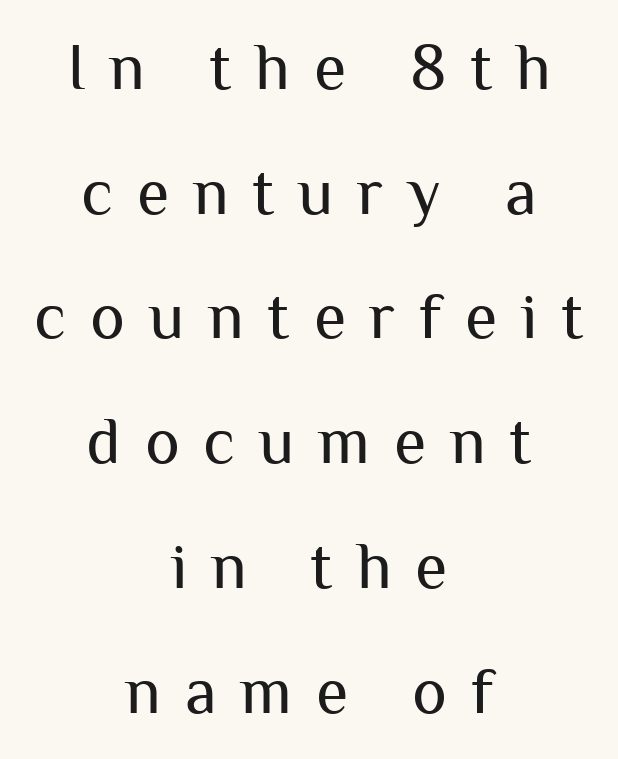
The image shows 66 px regular-weight sans-serif type, upright; set centered, line spacing 1.89x, unusually wide letter spacing (+0.36 em), not underlined; medium stroke contrast and a medium x-height.
